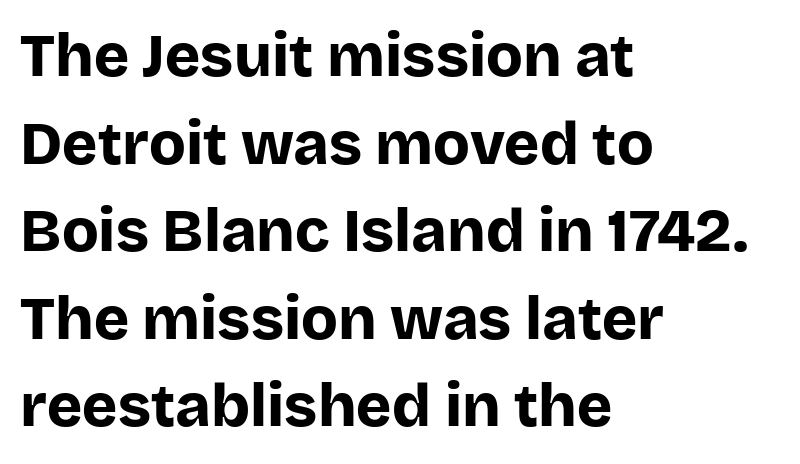
Q: Is the text bold? A: Yes.
Q: Is the text italic (slanted)? A: No, it is upright.
Q: Is the typeface a serif or a sans-serif typeface? A: Sans-serif.
Q: Is the text underlined? A: No.
Q: How is the paragraph aligned? A: Left-aligned.
Q: Is the spacing between letters normal or unusually wide? A: Normal.
Q: Is the spacing between lines tight, normal or loose? A: Normal.
Q: Width (condensed, normal, or wide)? A: Normal.
Q: Stroke contrast? A: Low.
Q: x-height? A: Large.
Q: Monospaced? A: No.
